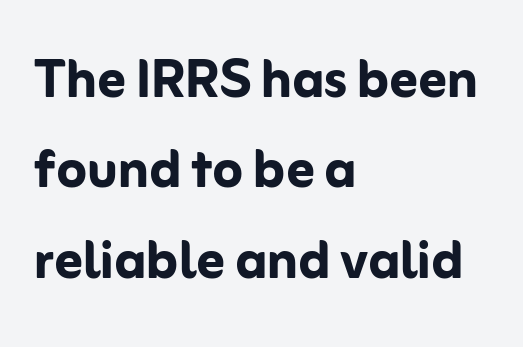
Words appear dense and cohesive because spacing is normal. Descenders are the only things crossing below the line. The axis of the letterforms is exactly vertical. Summary of weight: heavy, a full bold. The rag falls on the right side of this text block.
